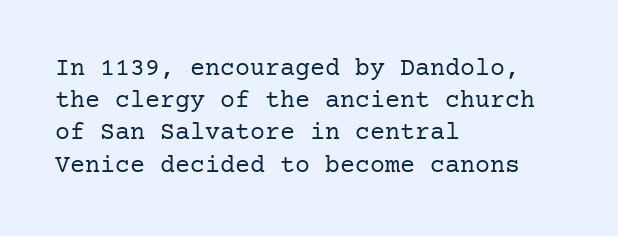
{"italic": "no", "bold": "no", "underline": "no", "align": "left", "line_spacing": "normal", "line_spacing_ratio": 1.29, "letter_spacing": "normal", "letter_spacing_em": 0.0, "glyph_px": 25}
